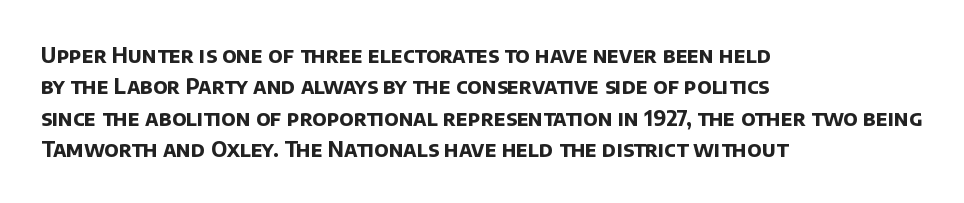
{"bold": "yes", "underline": "no", "align": "left", "line_spacing": "normal", "line_spacing_ratio": 1.49, "letter_spacing": "normal", "letter_spacing_em": 0.0, "glyph_px": 21}
